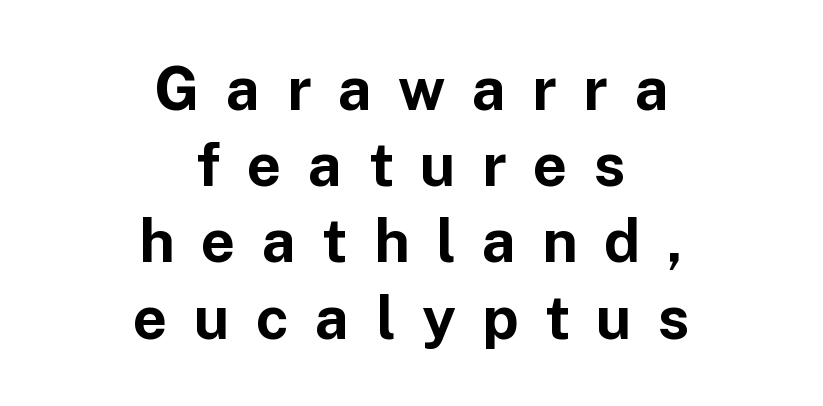
Do the characters align in a grid? No, the font is proportional. Letter spacing: wide. The lines are quadded center. The rendering shows plain stroke endings on the letterforms — a sans-serif design.
